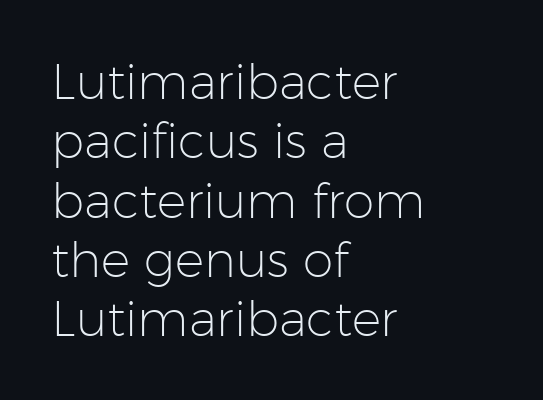
Ordinary non-slanted type is in use. Stroke terminals: plain, sans-serif. All the whitespace from short lines collects on the right. Spacing between characters is what you'd get straight out of the box.
